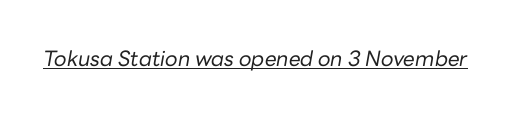
Q: Is the text bold? A: No.
Q: Is the text italic (slanted)? A: Yes, it leans right by about 10 degrees.
Q: Is the text underlined? A: Yes.
Q: Is the spacing between letters normal or unusually wide? A: Normal.
